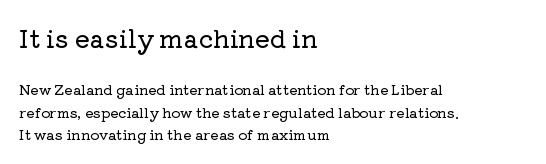
Scale decreases going downward across the two blocks. Quick note: not italic, upright. Left-aligned paragraph, ragged on the right. Students, note that the glyphs here touch the page at normal intervals. The baseline area is clear.
